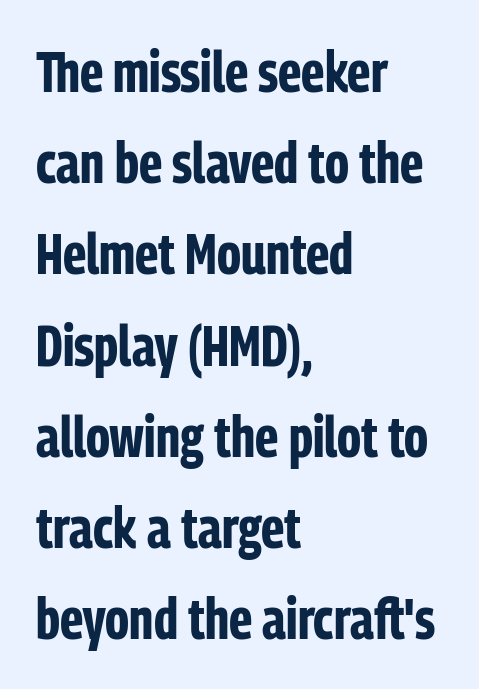
Look at the bottom of the vertical strokes: they stop flat, with no serifs. These lines sit exactly where default settings would place them. Type without underlining. The rendering uses natural spacing where letterforms have individual widths.
